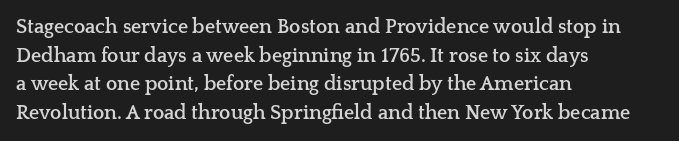
Q: Is the text bold? A: Yes.
Q: Is the text italic (slanted)? A: No, it is upright.
Q: Is the text underlined? A: No.
Q: How is the paragraph aligned? A: Left-aligned.
Q: Is the spacing between letters normal or unusually wide? A: Normal.
Q: Is the spacing between lines tight, normal or loose? A: Normal.
